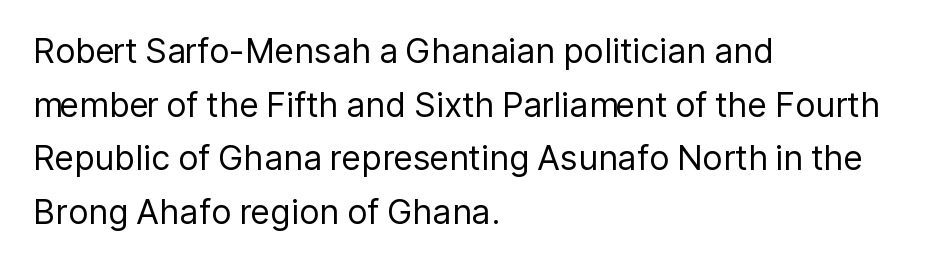
The image shows 34 px regular-weight sans-serif type, upright; set left-aligned, normal line spacing (1.58x), normal letter spacing, not underlined; low stroke contrast and a medium x-height.
